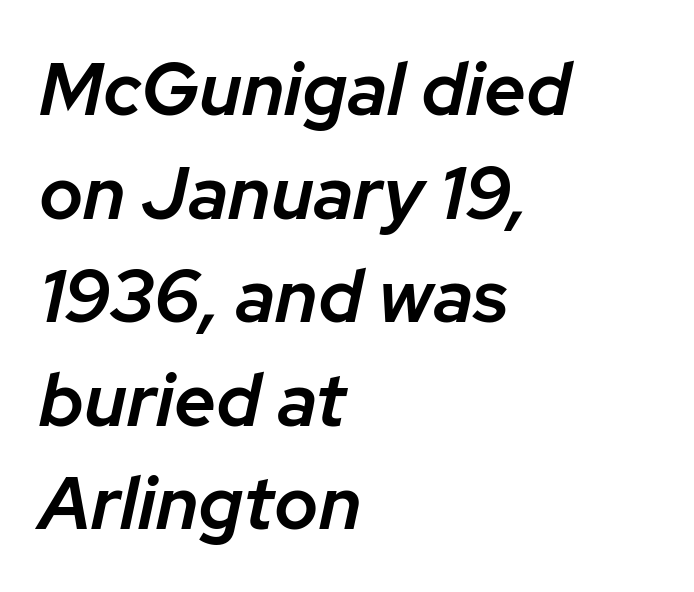
The image shows 74 px semibold type, italic (leaning right); set left-aligned, normal line spacing (1.4x), normal letter spacing, not underlined; low stroke contrast and a medium x-height.
